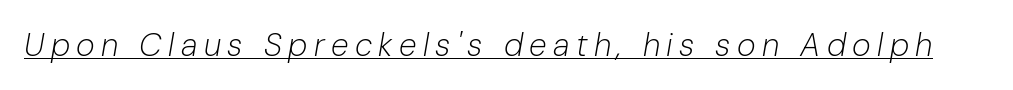
{"italic": "yes", "lean": "right", "slant_degrees": 10, "bold": "no", "weight": "light", "width": "normal", "stroke_contrast": "low", "x_height": "medium", "monospaced": "no", "underline": "yes", "letter_spacing": "wide", "letter_spacing_em": 0.2, "glyph_px": 32}
